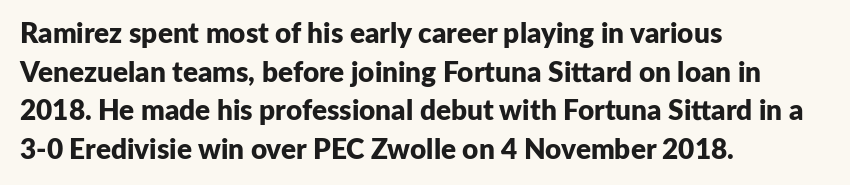
The image shows 28 px bold sans-serif type, upright; set left-aligned, normal line spacing (1.38x), normal letter spacing, not underlined; low stroke contrast and a medium x-height.
